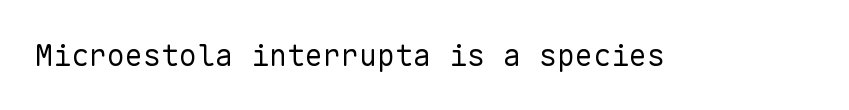
The image shows 30 px regular-weight sans-serif type, upright, monospaced; set normal letter spacing, not underlined; low stroke contrast and a medium x-height.
